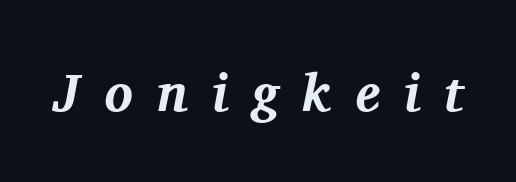
Q: Is the text bold? A: Yes.
Q: Is the text italic (slanted)? A: Yes, it leans right by about 11 degrees.
Q: Is the typeface a serif or a sans-serif typeface? A: Serif.
Q: Is the text underlined? A: No.
Q: Is the spacing between letters normal or unusually wide? A: Unusually wide.
Q: Width (condensed, normal, or wide)? A: Normal.
Q: Stroke contrast? A: Medium.
Q: x-height? A: Medium.
Q: Monospaced? A: No.
